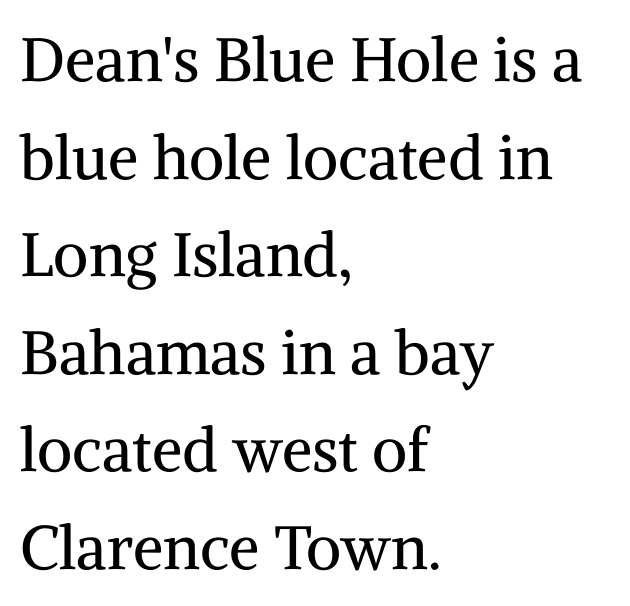
Casual observation: everything's shoved over to the left. Interline gaps are of average width in this sample. Quick note: not italic, upright. You could call the tracking neutral — neither tight nor loose.
